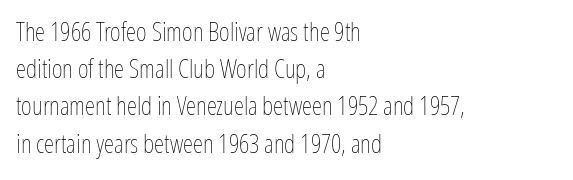
{"italic": "no", "bold": "no", "underline": "no", "align": "left", "line_spacing": "normal", "line_spacing_ratio": 1.43, "letter_spacing": "normal", "letter_spacing_em": 0.0, "glyph_px": 26}
